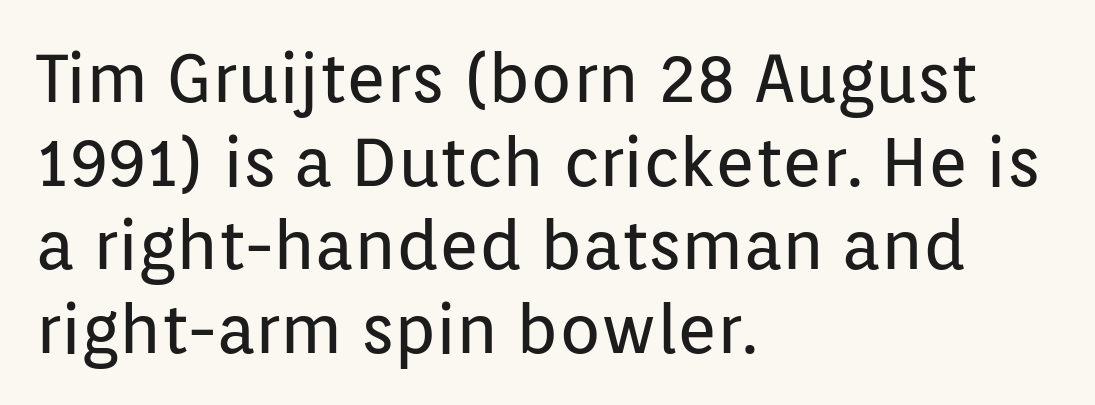
Q: Is the text bold? A: No.
Q: Is the text italic (slanted)? A: No, it is upright.
Q: Is the typeface a serif or a sans-serif typeface? A: Sans-serif.
Q: Is the text underlined? A: No.
Q: How is the paragraph aligned? A: Left-aligned.
Q: Is the spacing between letters normal or unusually wide? A: Normal.
Q: Width (condensed, normal, or wide)? A: Normal.
Q: Stroke contrast? A: Low.
Q: x-height? A: Medium.
Q: Monospaced? A: No.
